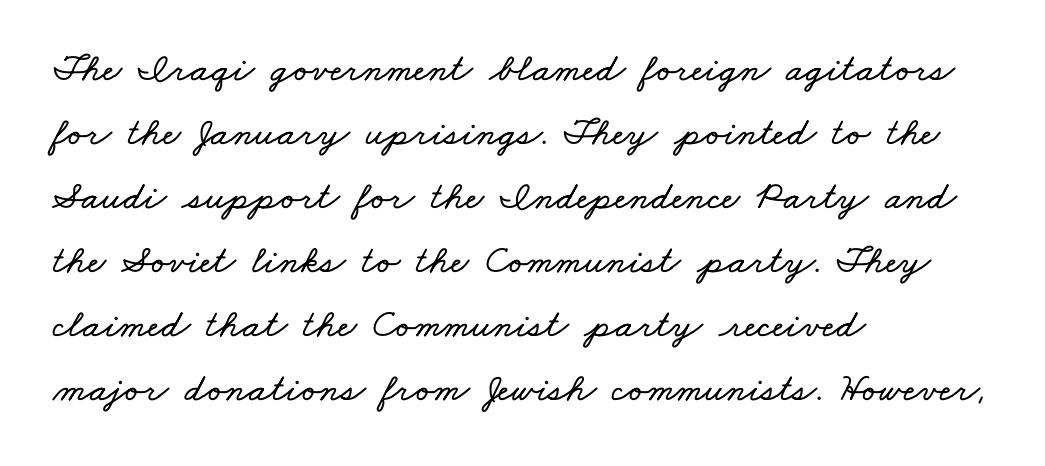
{"width": "wide", "stroke_contrast": "low", "x_height": "small", "monospaced": "no", "underline": "no", "align": "left", "line_spacing": "normal", "line_spacing_ratio": 1.6, "letter_spacing": "normal", "letter_spacing_em": 0.0, "glyph_px": 40}
